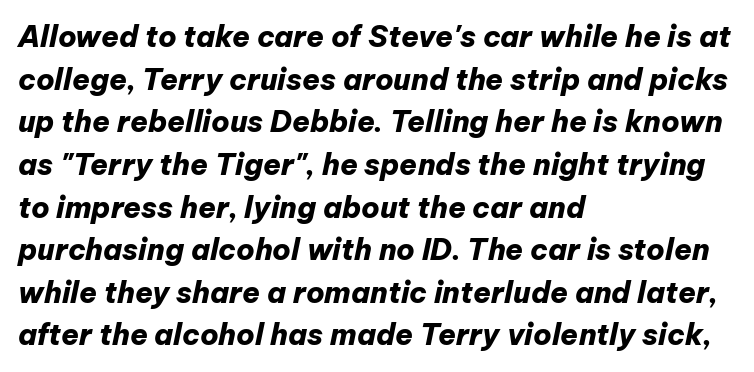
{"italic": "yes", "lean": "right", "slant_degrees": 12, "bold": "yes", "weight": "heavy", "width": "normal", "stroke_contrast": "low", "x_height": "medium", "monospaced": "no", "underline": "no", "align": "left", "line_spacing": "normal", "line_spacing_ratio": 1.47, "letter_spacing": "normal", "letter_spacing_em": 0.0, "glyph_px": 29}
